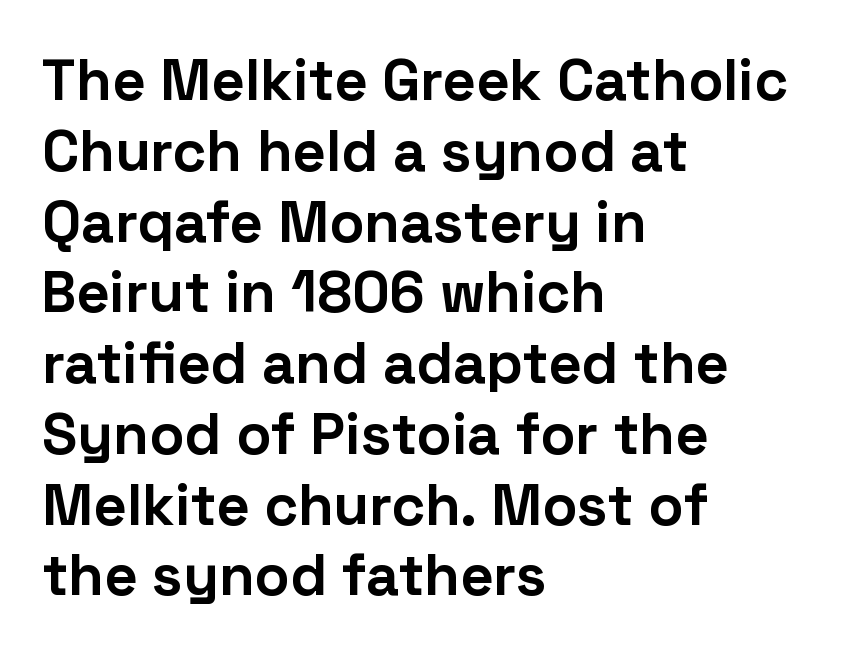
The image shows 58 px bold sans-serif type, upright; set left-aligned, line spacing 1.22x, normal letter spacing, not underlined; low stroke contrast and a medium x-height.
